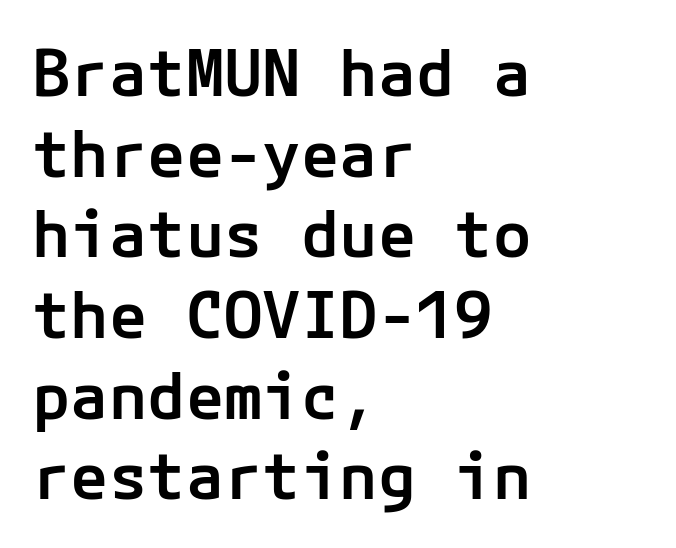
The letters carry no serifs — their stems end cleanly without finishing strokes. Decoration check: the copy has no underline. Alignment: flush left. Rendered with straight, roman letterforms. The type is set solid horizontally, with unmodified tracking.
